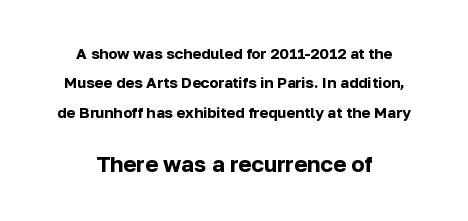
Q: Is the text bold? A: Yes.
Q: Is the text italic (slanted)? A: No, it is upright.
Q: Is the text underlined? A: No.
Q: How is the paragraph aligned? A: Centered.
Q: Is the spacing between letters normal or unusually wide? A: Normal.
Q: Is the spacing between lines tight, normal or loose? A: Loose.
Q: Which block of text is set in a larger size, the first (top) or the second (bottom)? A: The second (bottom) one.
